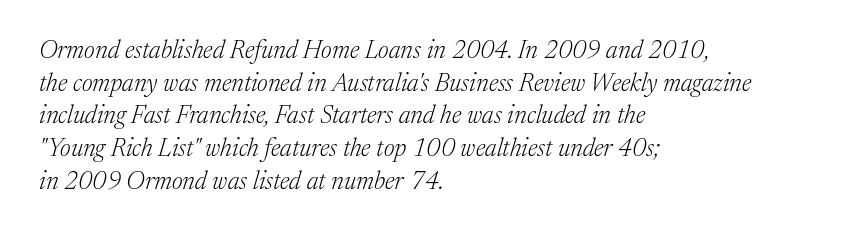
Leading: standard. The gap between lines stays unmarked. You could call the tracking neutral — neither tight nor loose. This is oblique type, the kind used for emphasis or titles. Bold? No — there's no thickening of the strokes. The typesetter chose a ragged-right arrangement here.
